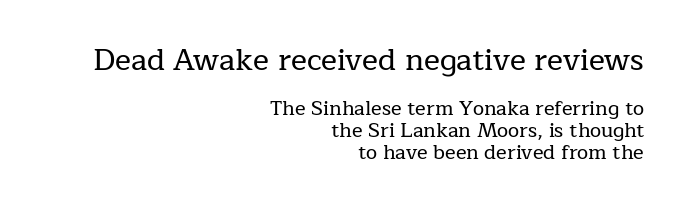
Q: Is the text italic (slanted)? A: No, it is upright.
Q: Is the typeface a serif or a sans-serif typeface? A: Serif.
Q: Is the text underlined? A: No.
Q: How is the paragraph aligned? A: Right-aligned.
Q: Is the spacing between letters normal or unusually wide? A: Normal.
Q: Is the spacing between lines tight, normal or loose? A: Tight.
Q: Which block of text is set in a larger size, the first (top) or the second (bottom)? A: The first (top) one.
Q: Width (condensed, normal, or wide)? A: Normal.
Q: Stroke contrast? A: Low.
Q: x-height? A: Medium.
Q: Monospaced? A: No.
